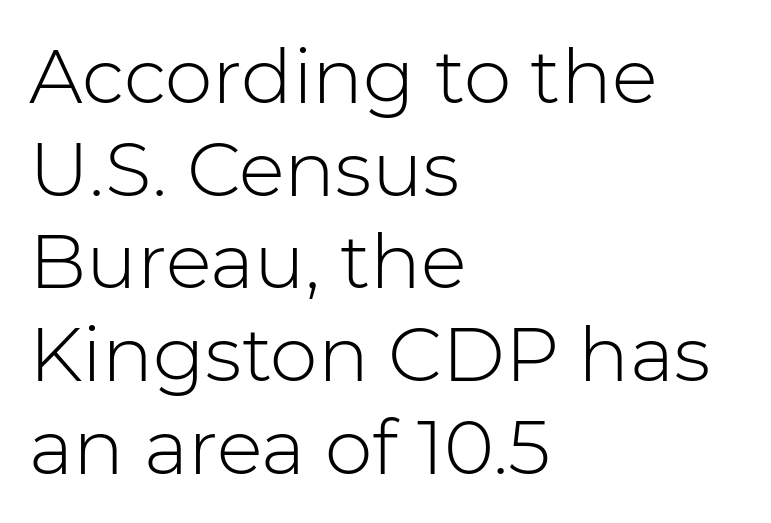
Q: Is the text bold? A: No.
Q: Is the text italic (slanted)? A: No, it is upright.
Q: Is the typeface a serif or a sans-serif typeface? A: Sans-serif.
Q: Is the text underlined? A: No.
Q: How is the paragraph aligned? A: Left-aligned.
Q: Is the spacing between letters normal or unusually wide? A: Normal.
Q: Width (condensed, normal, or wide)? A: Normal.
Q: Stroke contrast? A: Low.
Q: x-height? A: Medium.
Q: Monospaced? A: No.
